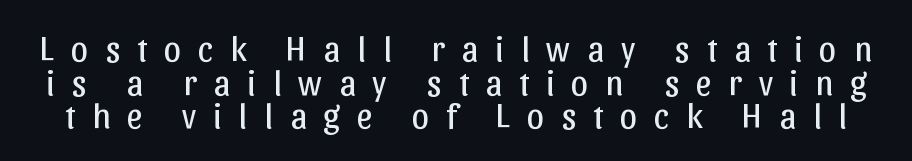
{"serif": "no", "italic": "no", "bold": "no", "weight": "regular", "width": "normal", "stroke_contrast": "low", "x_height": "medium", "monospaced": "no", "underline": "no", "line_spacing": "tight", "line_spacing_ratio": 0.96, "letter_spacing": "wide", "letter_spacing_em": 0.48, "glyph_px": 35}
